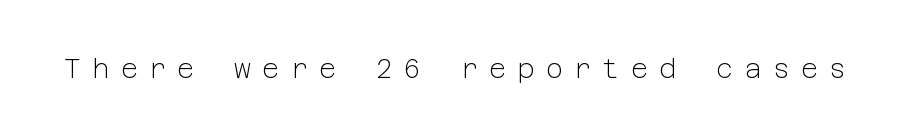
The glyphs are unaccompanied by any horizontal stroke below them. This is the regular roman posture of the typeface. Think standard paragraph weight, or any step lighter than that. The tracking jumps out immediately: characters are airy and widely separated.
